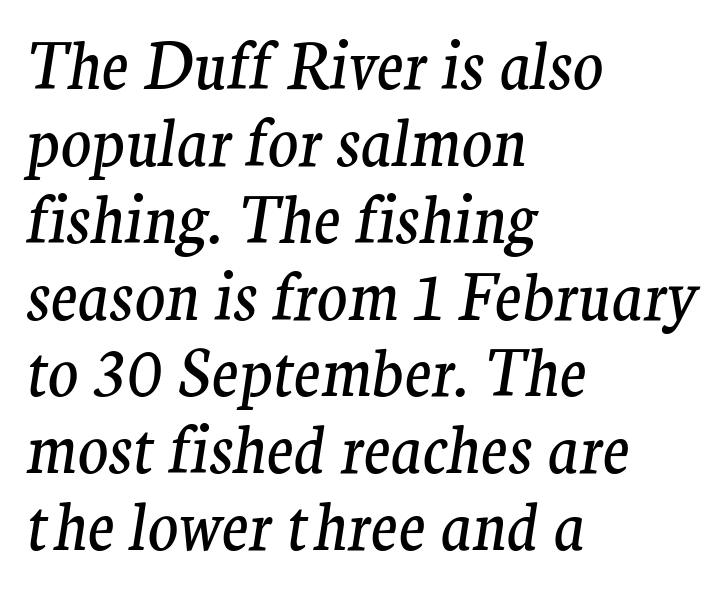
Think of a printed novel: that variable character pitch is what you see here. Here the glyphs are tracked normally, forming tight word shapes. A typesetter would mark this as italic. Plain, unruled lines of type. Counters stay open thanks to moderate or lighter strokes.
